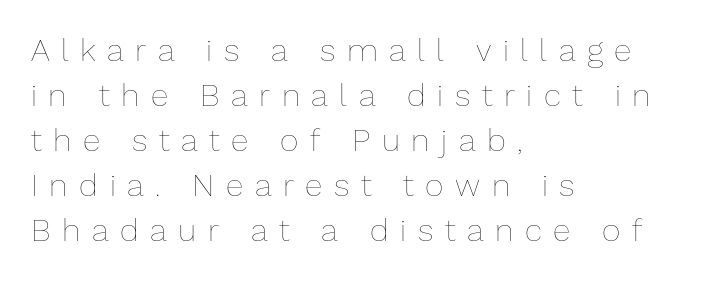
How would I describe the line gaps? Plain and ordinary. Words appear elongated and porous because spacing is wide. Ascenders rise straight up at ninety degrees. Descenders are the only things crossing below the line. The weight tops out at a normal text grade.
